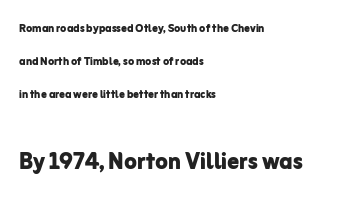
These words are printed bold, with thick strokes throughout. The specimen reads as upright at a glance. The block of text is sparse from top to bottom, with ample space between rows. The rendering enlarges the type as you move from the upper chunk to the lower. The space beneath each line is pristine and unruled.
